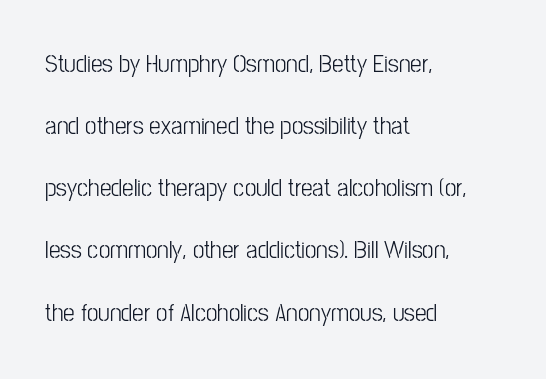
Q: Is the text italic (slanted)? A: No, it is upright.
Q: Is the text underlined? A: No.
Q: How is the paragraph aligned? A: Left-aligned.
Q: Is the spacing between letters normal or unusually wide? A: Normal.
Q: Is the spacing between lines tight, normal or loose? A: Loose.
